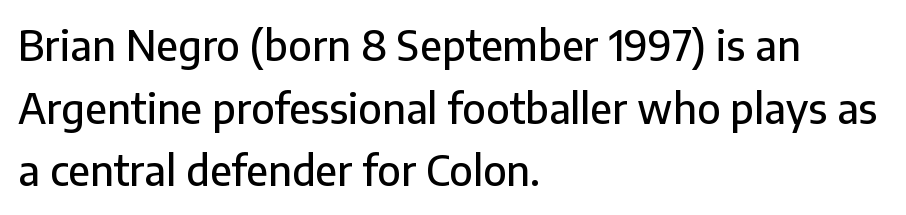
{"serif": "no", "italic": "no", "width": "normal", "stroke_contrast": "low", "x_height": "medium", "monospaced": "no", "underline": "no", "align": "left", "line_spacing": "normal", "line_spacing_ratio": 1.53, "letter_spacing": "normal", "letter_spacing_em": 0.0, "glyph_px": 41}
